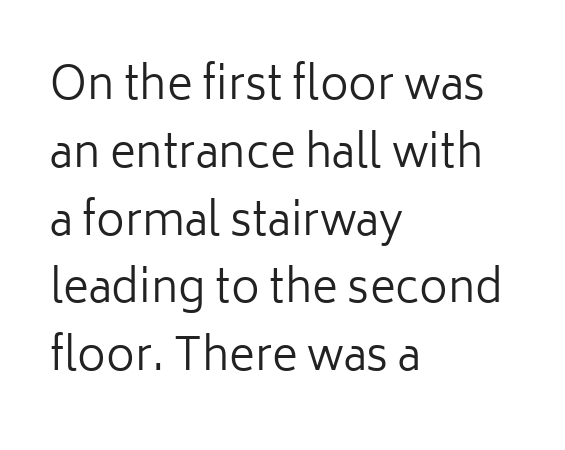
Note: no serifs on the glyphs. A normal amount of white space separates one row of letters from the next. The paragraph has a hard left edge and a soft right edge. The letters look calm and open, with moderate or lighter stems. The passage shown is not underscored anywhere. Between one letter and the next there's only the usual sliver of space.
